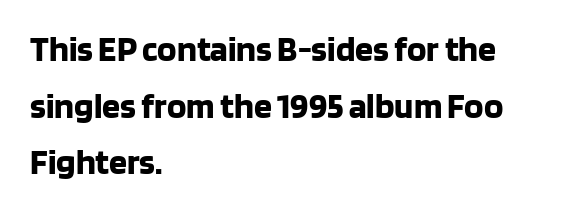
Each letter keeps its own natural width here, so spacing adapts to shape. Are there feet on the stems? There aren't — it's a sans. The line texture is even and compact thanks to regular tracking. One-word summary of the alignment: left.
